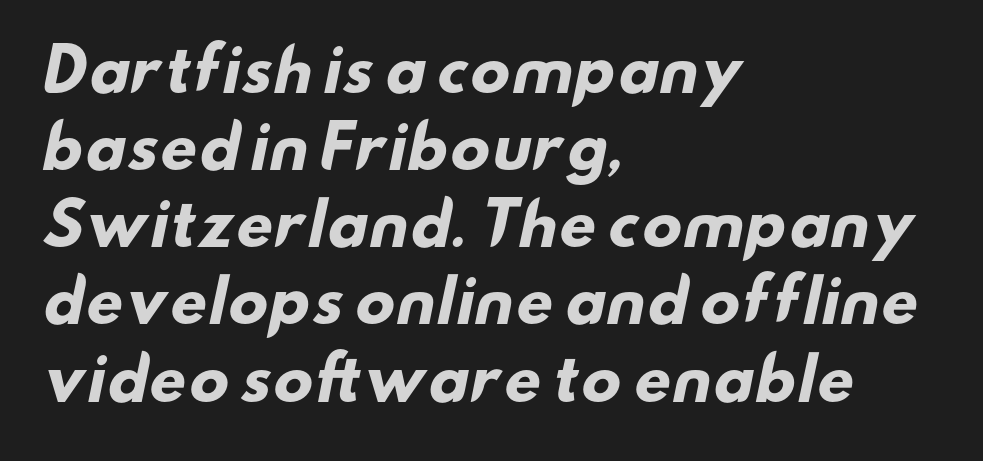
{"serif": "no", "bold": "yes", "weight": "heavy", "width": "wide", "stroke_contrast": "low", "x_height": "small", "monospaced": "no", "underline": "no", "align": "left", "line_spacing": "normal", "line_spacing_ratio": 1.33, "letter_spacing": "normal", "letter_spacing_em": 0.0, "glyph_px": 58}
